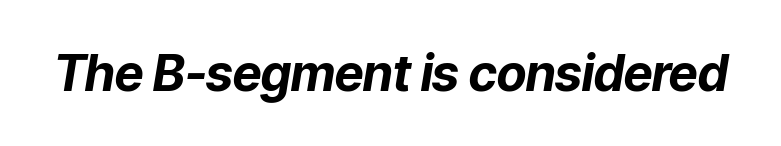
Underline: absent. Compared with ordinary roman type, these characters are visibly tilted. The sample has been set heavy, in full bold. This sample has the flowing, uneven cadence of proportional lettering. The line texture is even and compact thanks to regular tracking.
